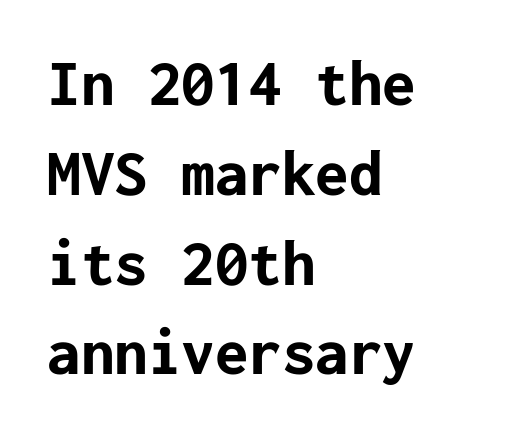
The image shows 67 px bold sans-serif type, upright; set left-aligned, normal line spacing (1.34x), normal letter spacing, not underlined; low stroke contrast and a medium x-height.
